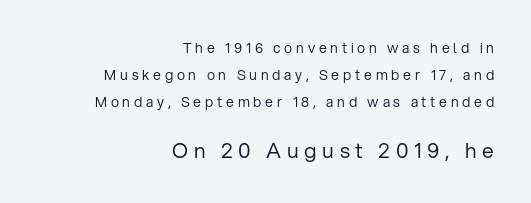
Characters remain perfectly vertical along every line. Here the second block reads like a headline and the first like body copy. One-word summary of the alignment: right. Stroke mass is kept to a normal reading level or below.
